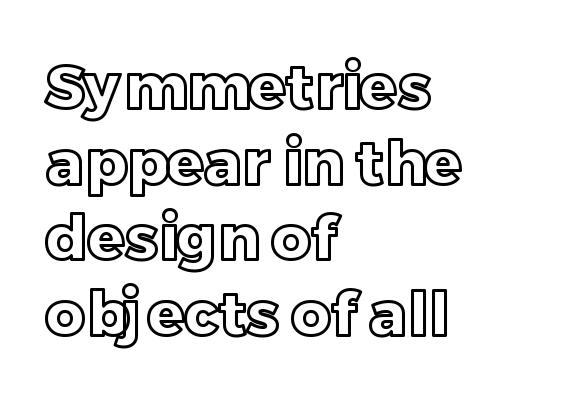
Lines of text with bare space underneath. Nobody touched the tracking dial on this one. Notice how the stems are strictly vertical — no italics here. The compositor pushed each line to the left boundary. The face used here is proportionally spaced, like ordinary book or web type.
